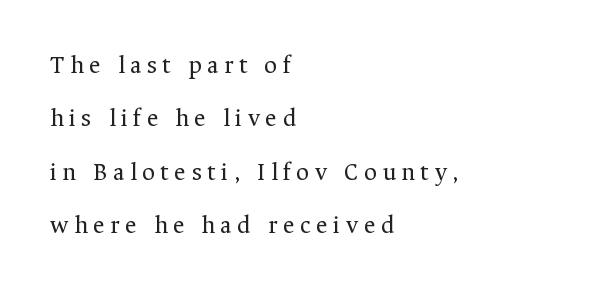
{"italic": "no", "bold": "no", "underline": "no", "align": "left", "line_spacing": "loose", "line_spacing_ratio": 2.14, "letter_spacing": "wide", "letter_spacing_em": 0.22, "glyph_px": 25}
